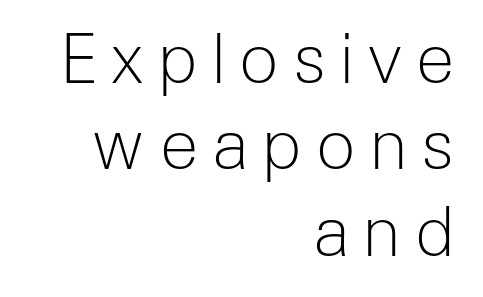
Check where the strokes stop: nothing finishes them off — pure sans. The vertical gap from one line to the next is medium. Vertical stems look standard width or narrower in stroke. Anything drawn beneath the words? Only blank space.
